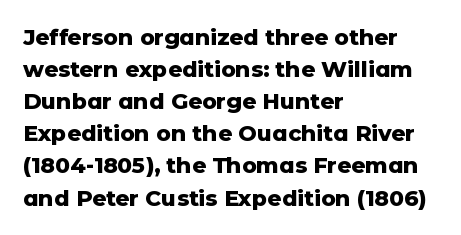
{"italic": "no", "bold": "yes", "underline": "no", "align": "left", "line_spacing": "normal", "line_spacing_ratio": 1.46, "letter_spacing": "normal", "letter_spacing_em": 0.0, "glyph_px": 22}
